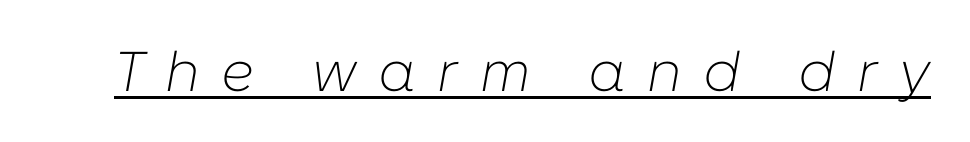
The image shows 56 px light type, italic (leaning right); set unusually wide letter spacing (+0.38 em), underlined; low stroke contrast and a medium x-height.
